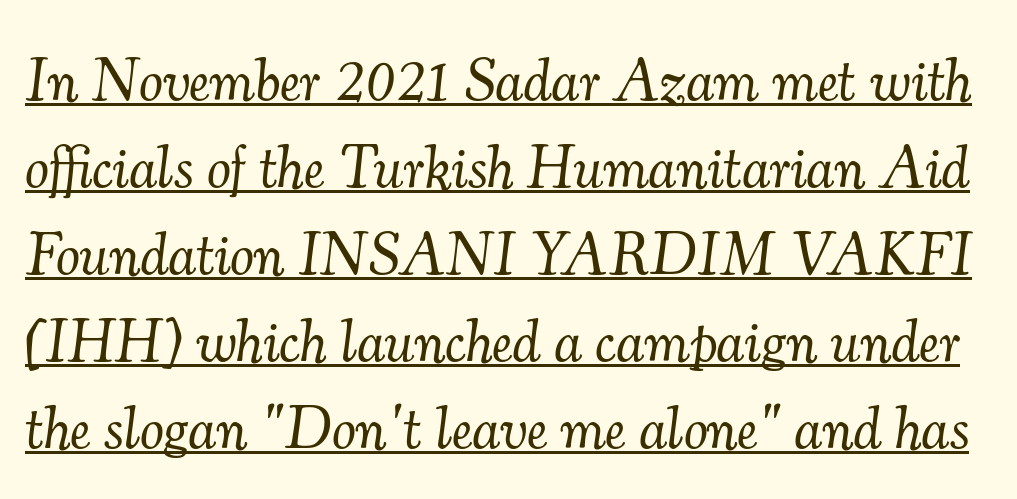
The image shows 60 px light serif type, italic (leaning right); set normal line spacing (1.45x), normal letter spacing, underlined; medium stroke contrast and a small x-height.
